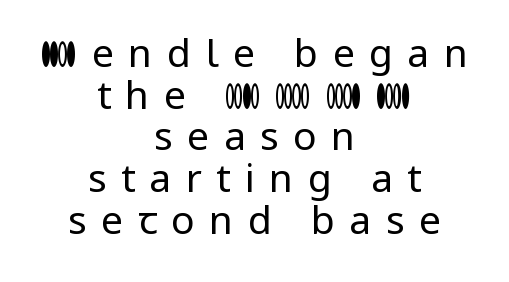
No italicization has been applied; the sample stays upright. No letter is thick-stroked: the sample isn't bold. The letterforms stand isolated, each surrounded by extra space. Varying glyph widths throughout — classic text-font behaviour.
